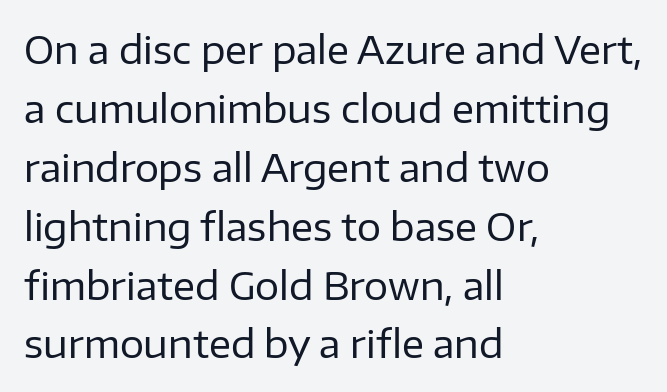
The weight would be labelled regular, book, light, or lighter still. These lines sit exactly where default settings would place them. Characters remain perfectly vertical along every line. The type is set solid horizontally, with unmodified tracking. The typesetter chose a ragged-right arrangement here. Is this a sans? Yes — the strokes have no serifs.
